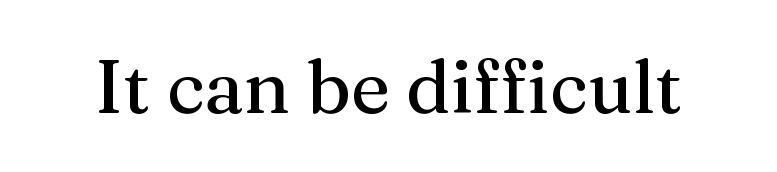
Q: Is the text italic (slanted)? A: No, it is upright.
Q: Is the typeface a serif or a sans-serif typeface? A: Serif.
Q: Is the text underlined? A: No.
Q: Is the spacing between letters normal or unusually wide? A: Normal.
Q: Width (condensed, normal, or wide)? A: Normal.
Q: Stroke contrast? A: Medium.
Q: x-height? A: Medium.
Q: Monospaced? A: No.
